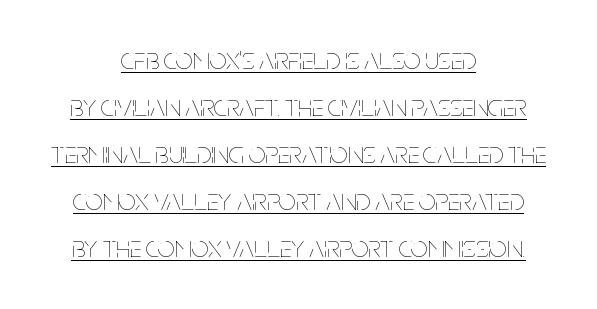
Q: Is the text bold? A: No.
Q: Is the text italic (slanted)? A: No, it is upright.
Q: Is the text underlined? A: Yes.
Q: How is the paragraph aligned? A: Centered.
Q: Is the spacing between letters normal or unusually wide? A: Normal.
Q: Is the spacing between lines tight, normal or loose? A: Normal.
Q: Width (condensed, normal, or wide)? A: Condensed.
Q: Stroke contrast? A: Low.
Q: x-height? A: Large.
Q: Monospaced? A: No.
